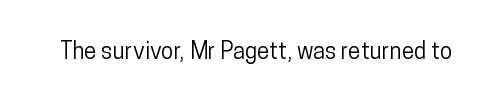
The image shows 23 px text type, upright; set normal letter spacing, not underlined.
